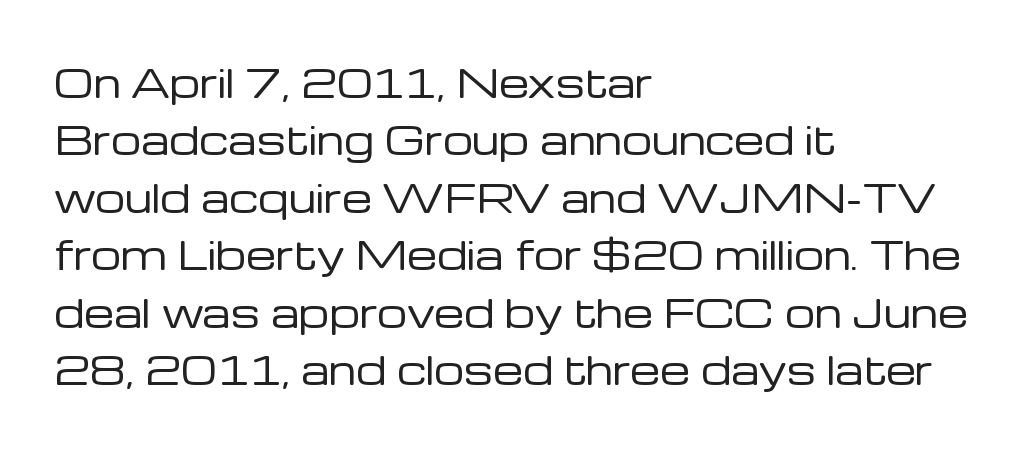
Any mark beneath the type? The region is blank. The face used here is a sans, in the tradition of grotesques and geometrics. These lines are rendered in a variable-pitch font. Line spacing here is normal. A classic flush-left, rag-right setting is used for this passage. These lines were composed using upright roman letters.
